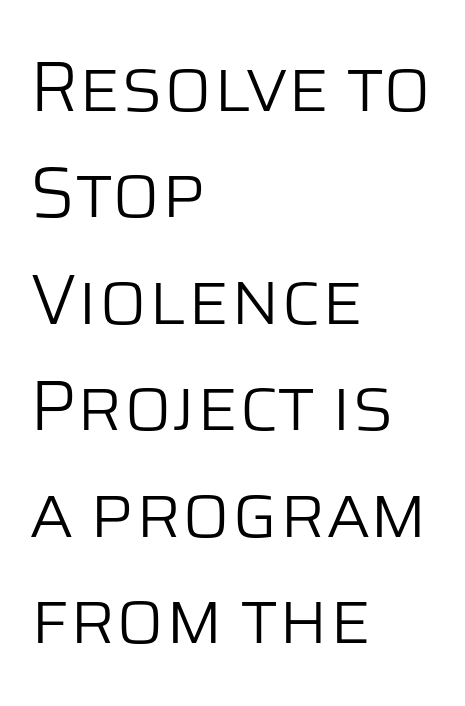
Q: Is the text bold? A: No.
Q: Is the text italic (slanted)? A: No, it is upright.
Q: Is the typeface a serif or a sans-serif typeface? A: Sans-serif.
Q: Is the text underlined? A: No.
Q: How is the paragraph aligned? A: Left-aligned.
Q: Is the spacing between letters normal or unusually wide? A: Normal.
Q: Is the spacing between lines tight, normal or loose? A: Normal.
Q: Width (condensed, normal, or wide)? A: Normal.
Q: Stroke contrast? A: Low.
Q: x-height? A: Large.
Q: Monospaced? A: No.
